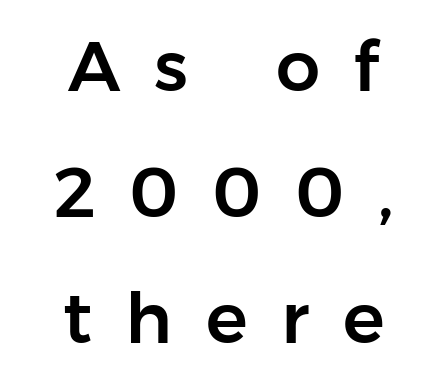
Designer's note — italics off, roman on. The rendering positions every line midway between the sides. The zone under the glyphs is completely vacant. Caption: expanded tracking, letters set apart. Each letter keeps its own natural width here, so spacing adapts to shape. Note: no serifs on the glyphs.
